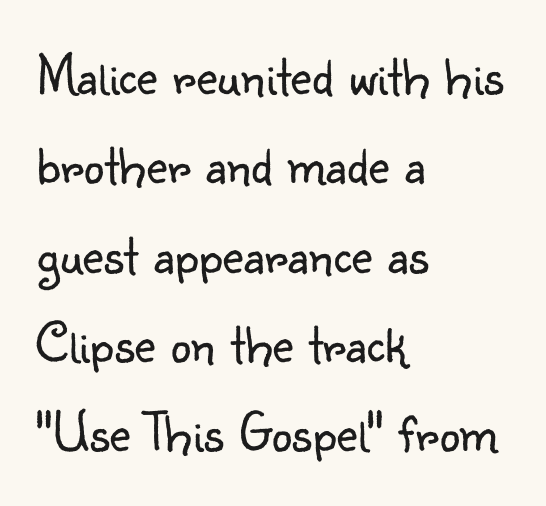
In terms of letterspacing, this is plain default setting. One glance says typical: line gaps are just what's usual. The gap between lines stays unmarked. These glyphs show unthickened strokes, regular width or finer. The specimen reads as upright at a glance.
